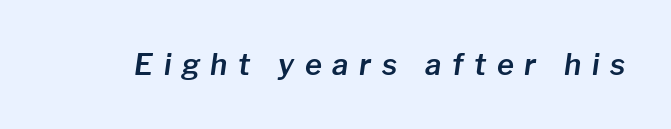
The image shows 29 px text type, italic (leaning right); set unusually wide letter spacing (+0.37 em), not underlined; low stroke contrast and a medium x-height.
